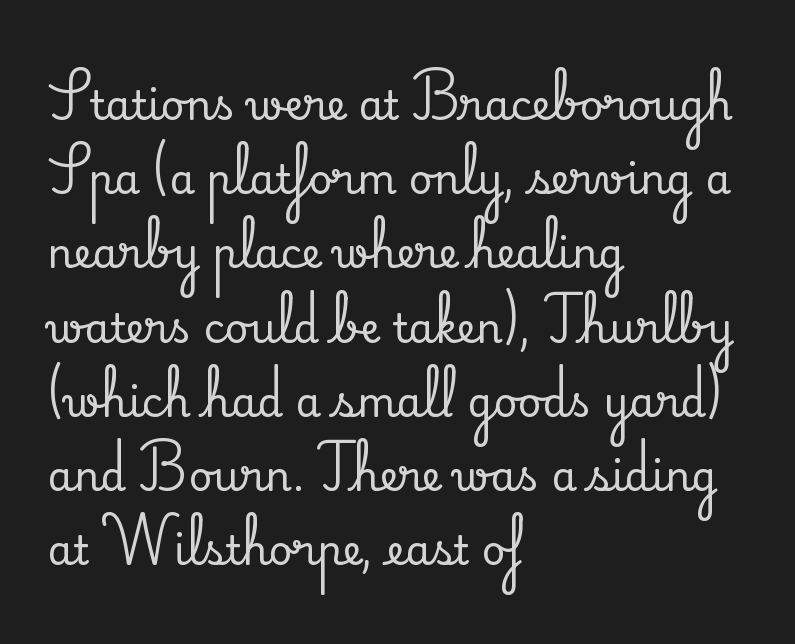
{"serif": "yes", "italic": "no", "width": "normal", "stroke_contrast": "medium", "x_height": "small", "monospaced": "no", "underline": "no", "align": "left", "line_spacing_ratio": 1.81, "letter_spacing": "normal", "letter_spacing_em": 0.0, "glyph_px": 41}
